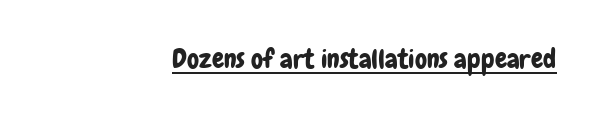
{"italic": "no", "underline": "yes", "align": "right", "letter_spacing": "normal", "letter_spacing_em": 0.0, "glyph_px": 27}
